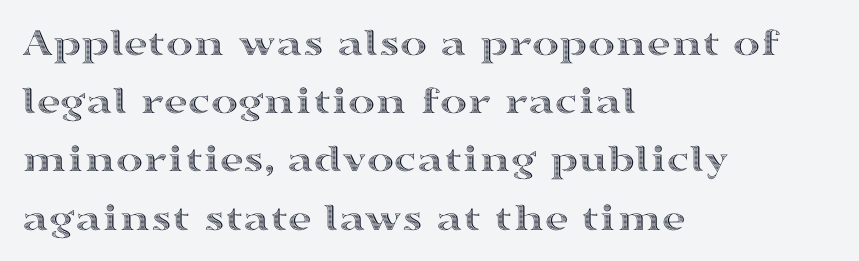
The image shows 41 px wide type, upright; set left-aligned, normal line spacing (1.42x), normal letter spacing, not underlined; a medium x-height.
